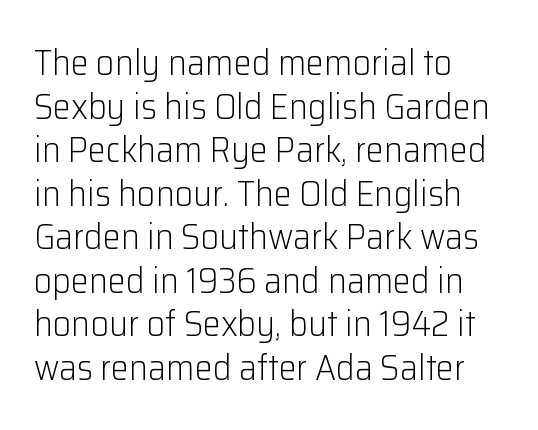
{"serif": "no", "italic": "no", "bold": "no", "weight": "light", "width": "normal", "stroke_contrast": "low", "x_height": "medium", "monospaced": "no", "underline": "no", "align": "left", "line_spacing_ratio": 1.21, "letter_spacing": "normal", "letter_spacing_em": 0.0, "glyph_px": 36}
